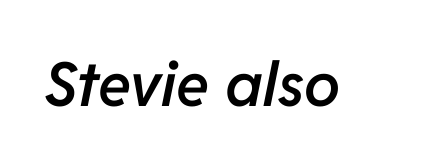
{"italic": "yes", "lean": "right", "slant_degrees": 11, "bold": "semi", "weight": "semibold", "width": "normal", "stroke_contrast": "low", "x_height": "medium", "monospaced": "no", "underline": "no", "letter_spacing": "normal", "letter_spacing_em": 0.0, "glyph_px": 61}
